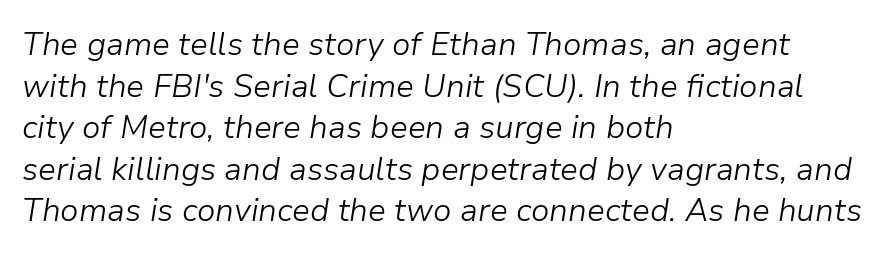
Default kerning and tracking; the words read as compact shapes. These glyphs show unthickened strokes, regular width or finer. Beneath every word, the page is bare. Style check: oblique. The designer left line spacing at the default. The rendering uses natural spacing where letterforms have individual widths.
